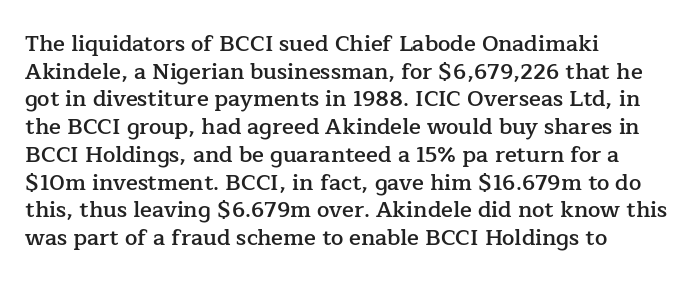
You can tell it's not italic because the verticals are truly vertical. Underlining? Definitely not there. Teacher's note: observe the even left margin — that is flush-left alignment. On the weight axis this lands at semibold, roughly 600.
